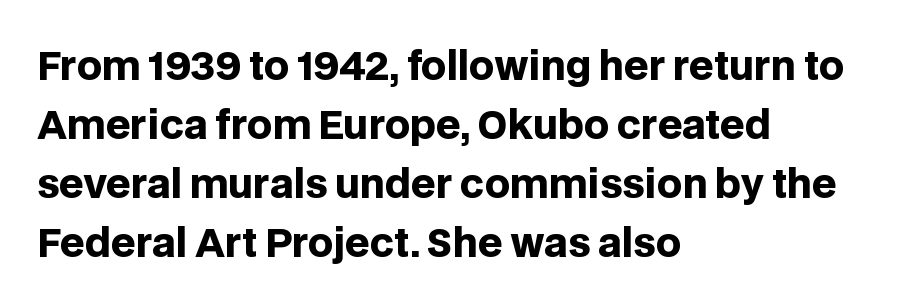
{"serif": "no", "italic": "no", "bold": "yes", "weight": "heavy", "width": "normal", "stroke_contrast": "low", "x_height": "large", "monospaced": "no", "underline": "no", "align": "left", "line_spacing": "normal", "line_spacing_ratio": 1.51, "letter_spacing": "normal", "letter_spacing_em": 0.0, "glyph_px": 39}
